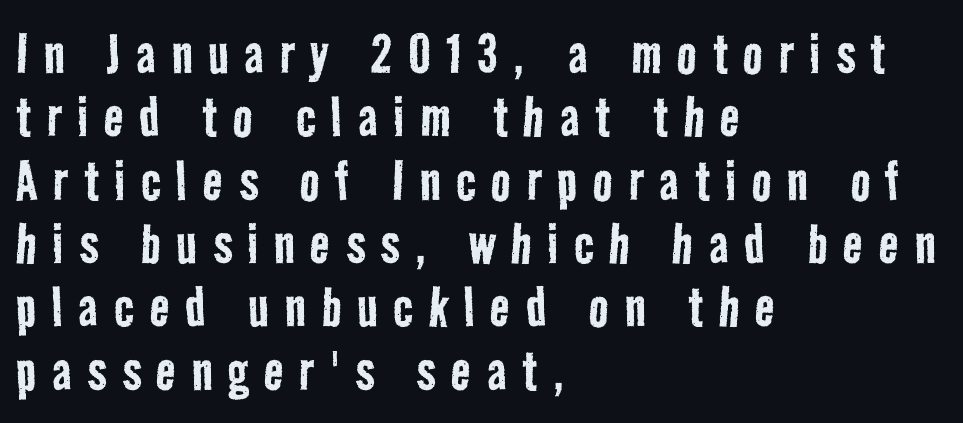
Stroke thickness stays within the range of a standard reading face or lighter. No feet cap the strokes, marking this as sans-serif type. Plain, unruled lines of type. Honestly, the letter spacing is so wide it's the main thing you notice. Looks like regular typesetting: each glyph gets only the width it needs. The passage is arranged the way most books set body copy — flush left.
